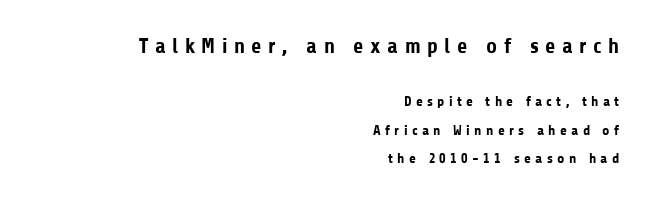
{"italic": "no", "bold": "yes", "underline": "no", "align": "right", "line_spacing": "loose", "line_spacing_ratio": 2.03, "letter_spacing": "wide", "letter_spacing_em": 0.31, "larger_block": "first", "size_ratio": 1.5, "glyph_px": 21}
